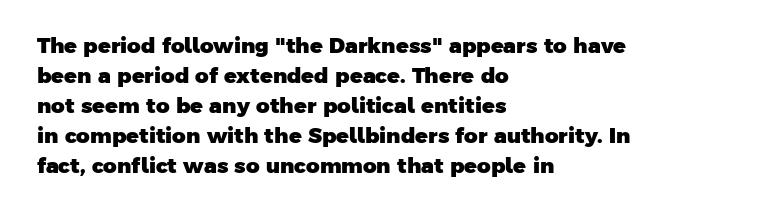
The image shows 21 px bold type; set left-aligned, normal line spacing (1.43x), normal letter spacing, not underlined.
